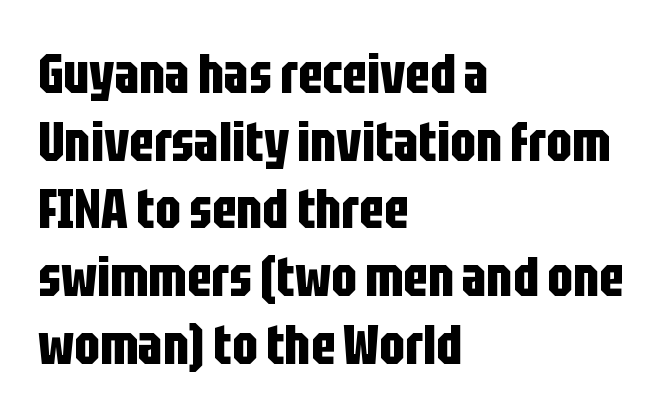
{"serif": "no", "italic": "no", "bold": "yes", "weight": "bold", "width": "condensed", "stroke_contrast": "low", "x_height": "large", "monospaced": "no", "underline": "no", "align": "left", "line_spacing_ratio": 1.23, "letter_spacing": "normal", "letter_spacing_em": 0.0, "glyph_px": 55}
